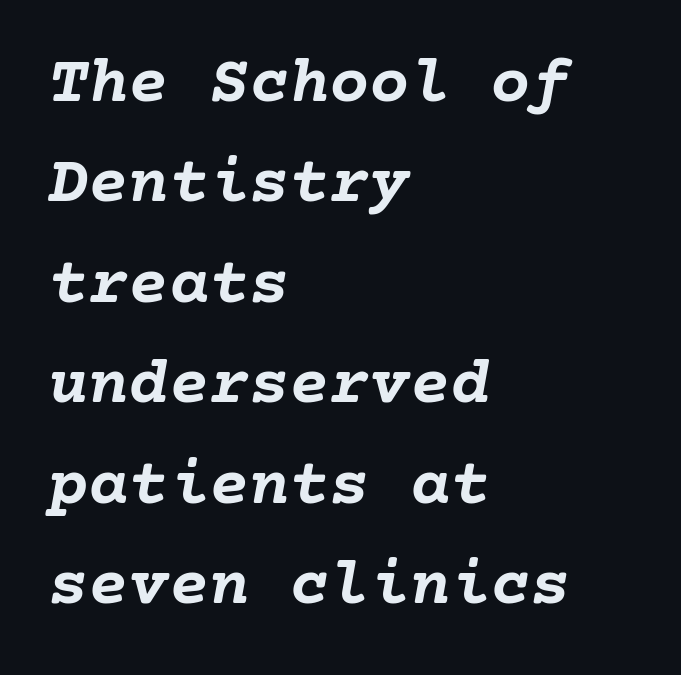
{"italic": "yes", "lean": "right", "slant_degrees": 10, "bold": "yes", "weight": "semibold", "width": "normal", "stroke_contrast": "low", "x_height": "medium", "underline": "no", "align": "left", "line_spacing": "normal", "line_spacing_ratio": 1.5, "letter_spacing": "normal", "letter_spacing_em": 0.0, "glyph_px": 67}
